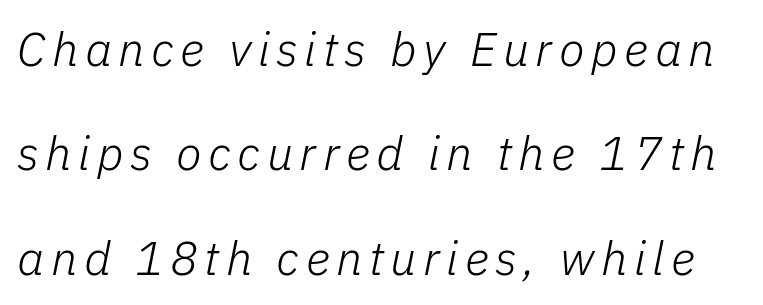
The weight would be labelled regular, book, light, or lighter still. In terms of leading, this rendering errs on the spacious side. Is the type slanted? Yes — the strokes lean at a clear angle. Character widths vary here, with narrow letters taking less room than wide ones. Bare-footed words on every line.
